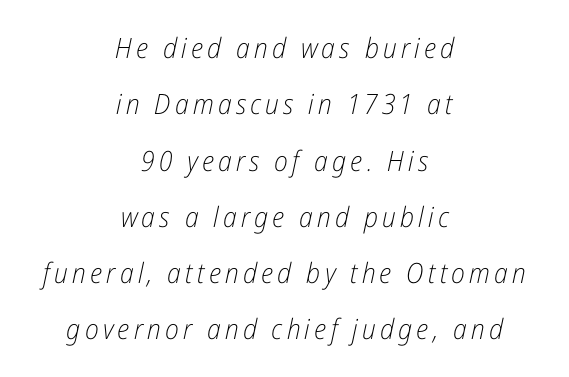
{"italic": "yes", "lean": "right", "slant_degrees": 12, "bold": "no", "weight": "light", "width": "condensed", "stroke_contrast": "low", "x_height": "medium", "monospaced": "no", "underline": "no", "align": "center", "line_spacing": "loose", "line_spacing_ratio": 2.01, "glyph_px": 28}
